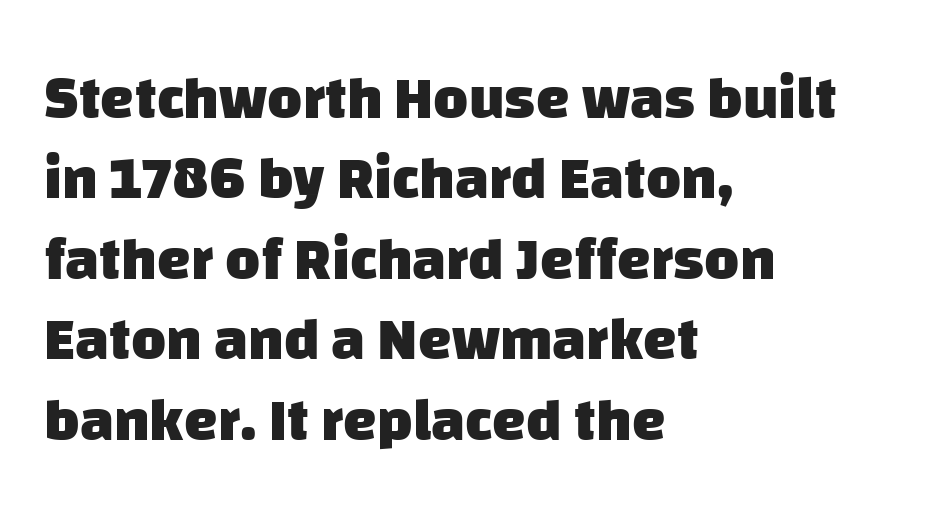
{"serif": "no", "bold": "yes", "weight": "heavy", "width": "normal", "stroke_contrast": "low", "x_height": "large", "monospaced": "no", "underline": "no", "align": "left", "line_spacing": "normal", "line_spacing_ratio": 1.34, "letter_spacing": "normal", "letter_spacing_em": 0.0, "glyph_px": 60}
